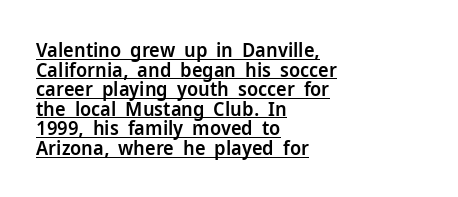
Q: Is the text bold? A: Semi-bold.
Q: Is the text italic (slanted)? A: No, it is upright.
Q: Is the text underlined? A: Yes.
Q: How is the paragraph aligned? A: Left-aligned.
Q: Is the spacing between letters normal or unusually wide? A: Normal.
Q: Is the spacing between lines tight, normal or loose? A: Tight.
